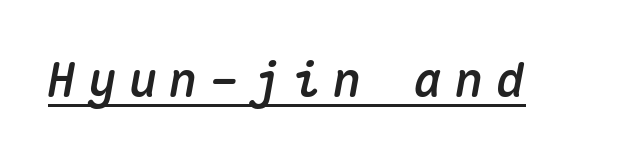
{"italic": "yes", "lean": "right", "slant_degrees": 10, "width": "normal", "stroke_contrast": "medium", "x_height": "medium", "monospaced": "yes", "underline": "yes", "letter_spacing": "wide", "letter_spacing_em": 0.25, "glyph_px": 48}
